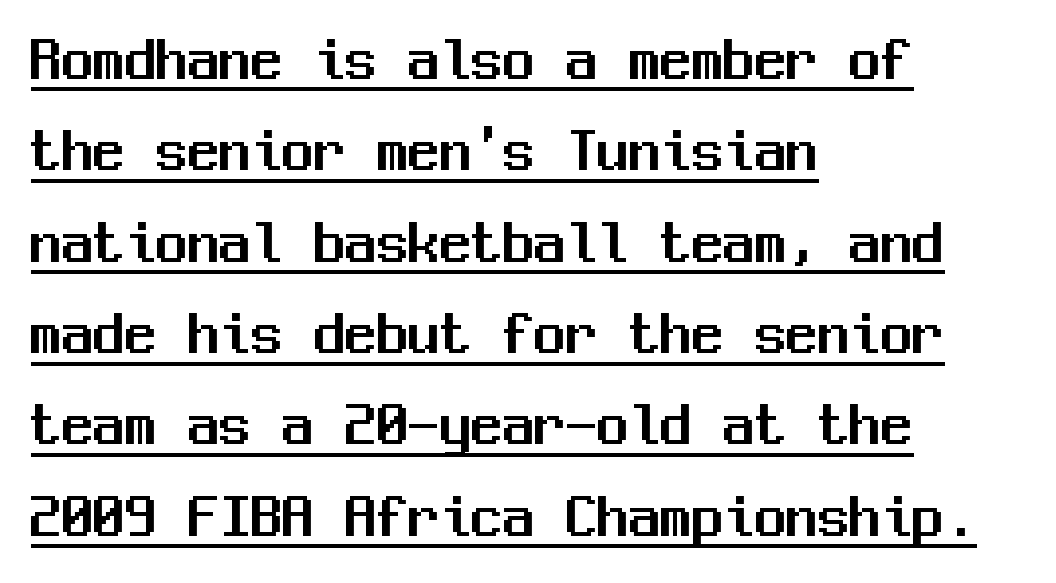
Caption: multi-line text, flush left, ragged right. Looks like terminal output: every glyph gets an equal slot. Is there any slant? The stems are plumb. The leading is moderate, giving the passage an even texture.
